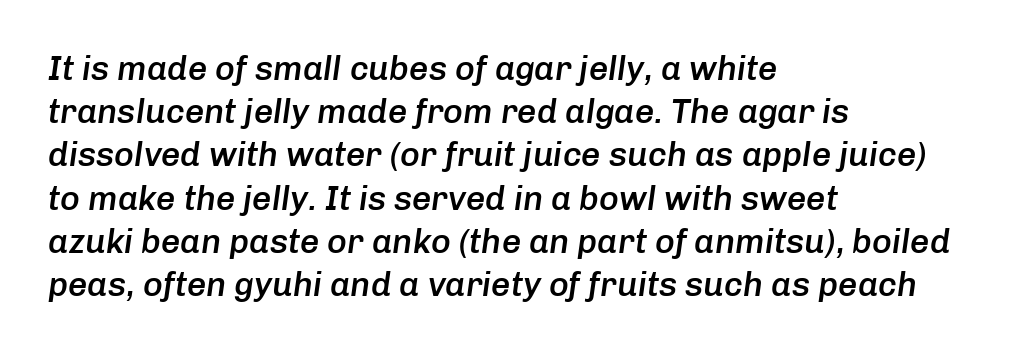
The passage shown is typed in a proportional face where columns would drift. Regular leading. The letters sit at their default tracking, neither squeezed nor spread. Set as a demibold, roughly 600 on the weight scale. Slanted lettering throughout. Descenders hang freely into open space.
